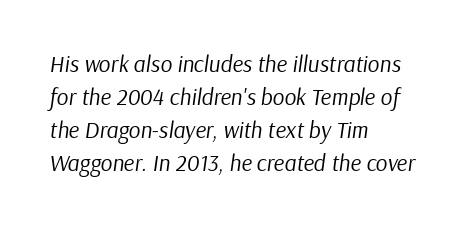
Rows of type keep a routine distance in the vertical direction. No word sits above an underline. Stroke thickness stays within the range of a standard reading face or lighter. Visually the block forms a straight wall on the left and a jagged coastline on the right.
